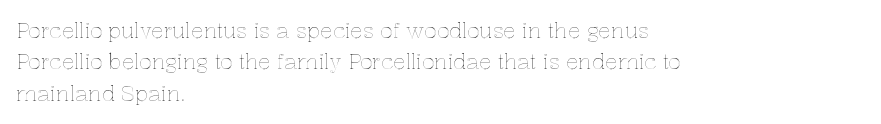
The image shows 21 px text type, upright; set left-aligned, normal line spacing (1.49x), normal letter spacing, not underlined.
